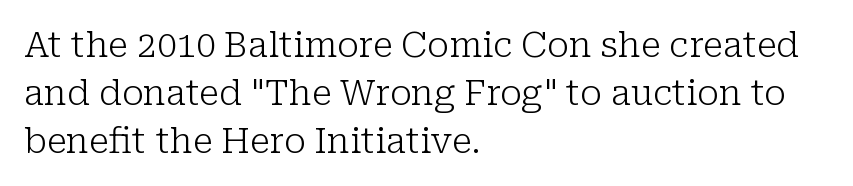
The image shows 35 px light serif type, upright; set left-aligned, normal line spacing (1.37x), normal letter spacing, not underlined; low stroke contrast and a medium x-height.
